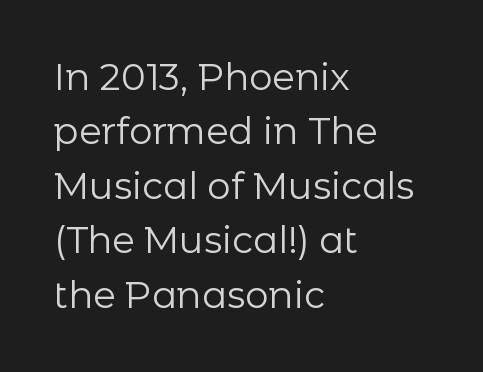
Is this a fixed-width face? No — the glyphs have proportional, varying widths. Bare-footed words on every line. Serifs: no, the terminals of the letterforms are clean. Default kerning and tracking; the words read as compact shapes. Notice how the stems are strictly vertical — no italics here.
